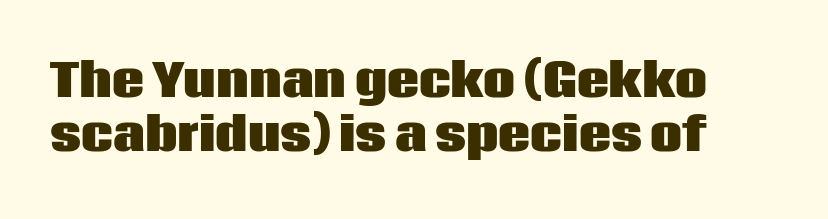
The image shows 45 px heavy sans-serif type, upright; set line spacing 1.19x, normal letter spacing, not underlined; low stroke contrast and a large x-height.
